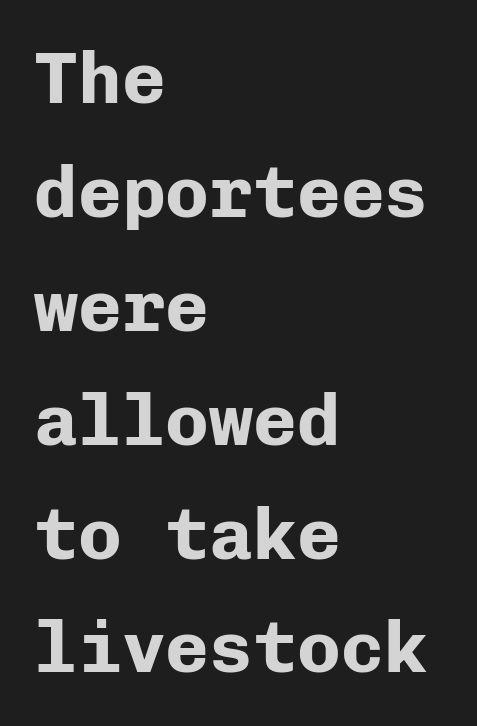
Q: Is the text bold? A: Yes.
Q: Is the text italic (slanted)? A: No, it is upright.
Q: Is the typeface a serif or a sans-serif typeface? A: Sans-serif.
Q: Is the text underlined? A: No.
Q: How is the paragraph aligned? A: Left-aligned.
Q: Is the spacing between letters normal or unusually wide? A: Normal.
Q: Is the spacing between lines tight, normal or loose? A: Normal.
Q: Width (condensed, normal, or wide)? A: Normal.
Q: Stroke contrast? A: Low.
Q: x-height? A: Medium.
Q: Monospaced? A: Yes.
